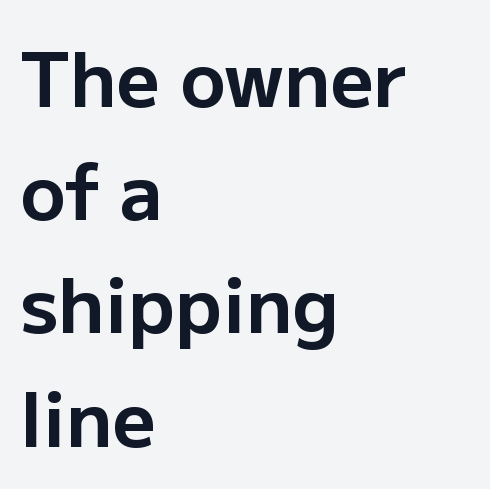
Q: Is the text bold? A: Yes.
Q: Is the text italic (slanted)? A: No, it is upright.
Q: Is the typeface a serif or a sans-serif typeface? A: Sans-serif.
Q: Is the text underlined? A: No.
Q: How is the paragraph aligned? A: Left-aligned.
Q: Is the spacing between letters normal or unusually wide? A: Normal.
Q: Is the spacing between lines tight, normal or loose? A: Normal.
Q: Width (condensed, normal, or wide)? A: Normal.
Q: Stroke contrast? A: Low.
Q: x-height? A: Medium.
Q: Monospaced? A: No.
